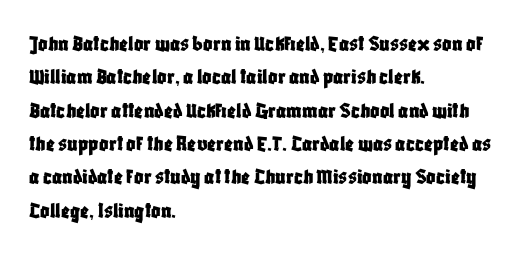
The rendering uses a moderate line-height, typical for paragraphs. These lines were composed using upright roman letters. The gaps between neighbouring characters are ordinary and unremarkable. Has an underline been added? It has not. Line starts are locked; line ends wander.
